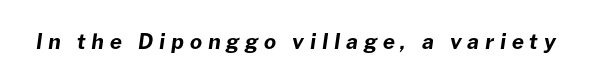
{"italic": "yes", "lean": "right", "slant_degrees": 8, "bold": "yes", "underline": "no", "letter_spacing": "wide", "letter_spacing_em": 0.28, "glyph_px": 21}
